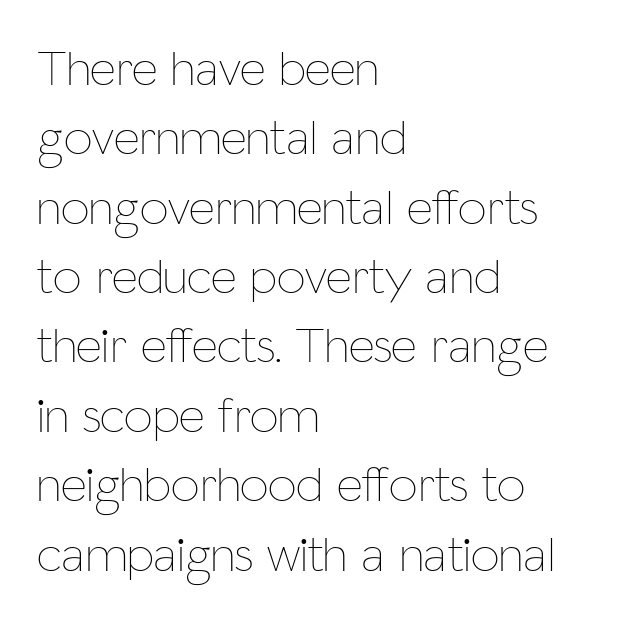
Underlining? Definitely not there. Think of a printed novel: that variable character pitch is what you see here. Line beginnings align vertically; line endings do not. Nobody touched the tracking dial on this one.
